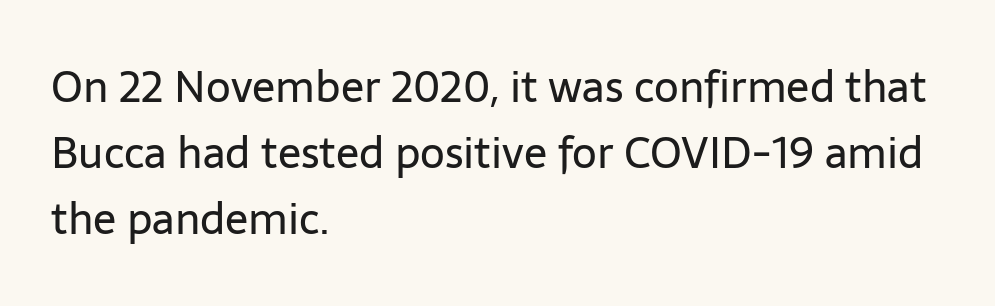
The image shows 43 px regular-weight sans-serif type, upright; set left-aligned, normal line spacing (1.54x), normal letter spacing, not underlined; low stroke contrast and a medium x-height.
